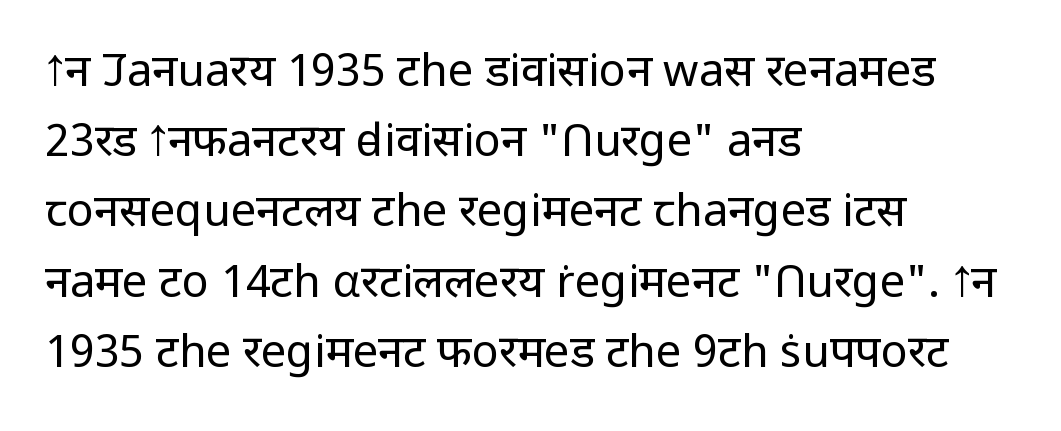
Q: Is the text bold? A: No.
Q: Is the text italic (slanted)? A: No, it is upright.
Q: Is the typeface a serif or a sans-serif typeface? A: Sans-serif.
Q: Is the text underlined? A: No.
Q: How is the paragraph aligned? A: Left-aligned.
Q: Is the spacing between letters normal or unusually wide? A: Normal.
Q: Is the spacing between lines tight, normal or loose? A: Normal.
Q: Width (condensed, normal, or wide)? A: Normal.
Q: Stroke contrast? A: Low.
Q: x-height? A: Medium.
Q: Monospaced? A: No.
